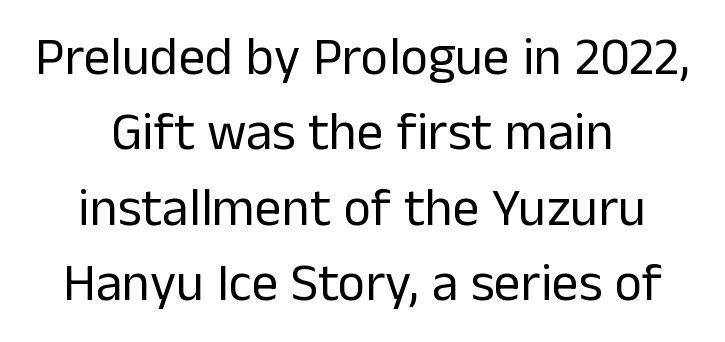
The image shows 53 px regular-weight sans-serif type, upright; set centered, normal line spacing (1.42x), normal letter spacing, not underlined; low stroke contrast and a medium x-height.
